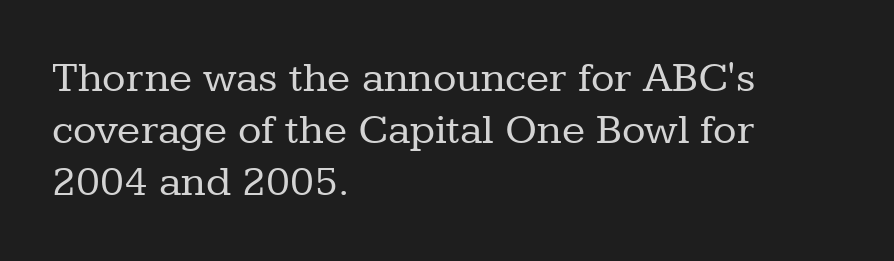
What stands out about the letter spacing? Nothing — it is the standard amount. Underline: absent. This rendering employs a face with finishing strokes, i.e., a serif. Does the copy run flush right? No — it runs flush left.
